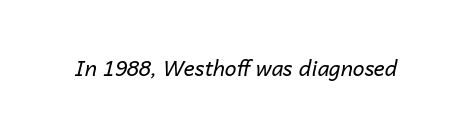
Descender tails drop into unmarked territory. The passage shown has conventional tracking throughout. The lettering tilts uniformly, giving the passage an italic look. A quiet, ordinary-to-light weight characterises the typeface.
